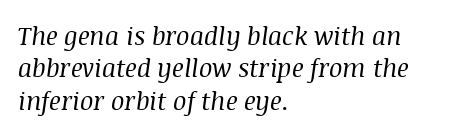
The image shows 25 px text type, italic (leaning right); set left-aligned, normal line spacing (1.3x), normal letter spacing, not underlined.
